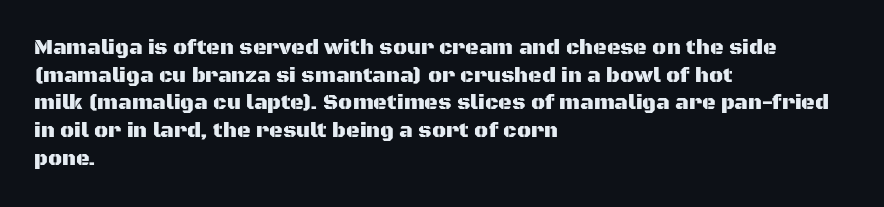
Every character sits straight up, as roman type does. Decoration check: the copy has no underline. A normal amount of white space separates one row of letters from the next. The passage shown has conventional tracking throughout.
